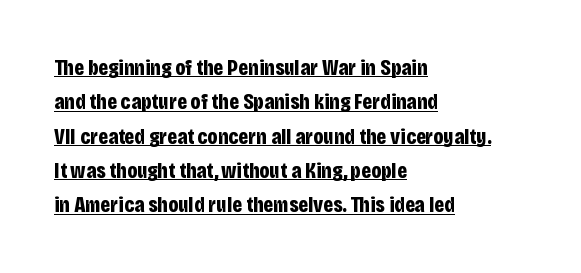
Q: Is the text bold? A: Yes.
Q: Is the text italic (slanted)? A: No, it is upright.
Q: Is the text underlined? A: Yes.
Q: How is the paragraph aligned? A: Left-aligned.
Q: Is the spacing between letters normal or unusually wide? A: Normal.
Q: Is the spacing between lines tight, normal or loose? A: Normal.
